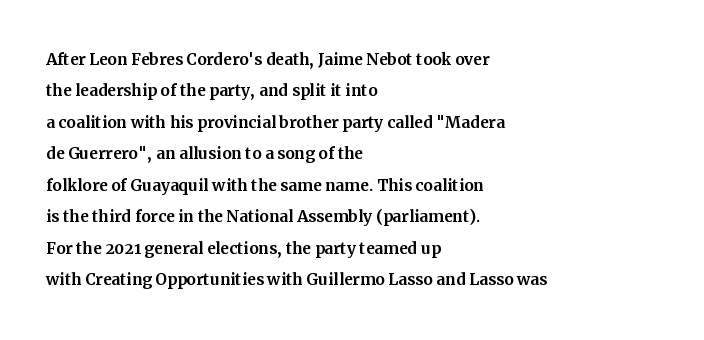
{"italic": "no", "underline": "no", "align": "left", "line_spacing": "normal", "line_spacing_ratio": 1.5, "letter_spacing": "normal", "letter_spacing_em": 0.0, "glyph_px": 21}
